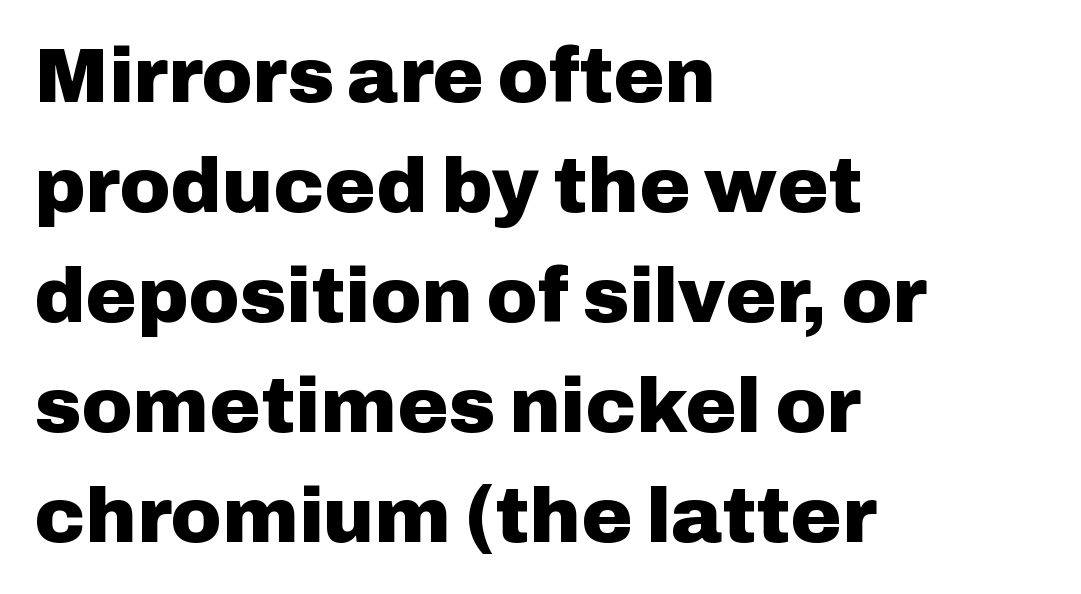
Q: Is the text bold? A: Yes.
Q: Is the text italic (slanted)? A: No, it is upright.
Q: Is the typeface a serif or a sans-serif typeface? A: Sans-serif.
Q: Is the text underlined? A: No.
Q: How is the paragraph aligned? A: Left-aligned.
Q: Is the spacing between letters normal or unusually wide? A: Normal.
Q: Is the spacing between lines tight, normal or loose? A: Normal.
Q: Width (condensed, normal, or wide)? A: Normal.
Q: Stroke contrast? A: Low.
Q: x-height? A: Medium.
Q: Monospaced? A: No.
